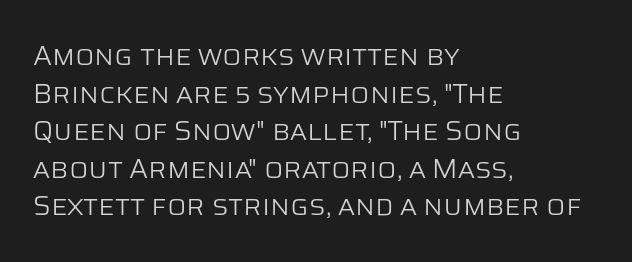
Q: Is the text bold? A: No.
Q: Is the text italic (slanted)? A: No, it is upright.
Q: Is the typeface a serif or a sans-serif typeface? A: Sans-serif.
Q: Is the text underlined? A: No.
Q: How is the paragraph aligned? A: Left-aligned.
Q: Is the spacing between letters normal or unusually wide? A: Normal.
Q: Is the spacing between lines tight, normal or loose? A: Normal.
Q: Width (condensed, normal, or wide)? A: Normal.
Q: Stroke contrast? A: Low.
Q: x-height? A: Large.
Q: Monospaced? A: No.
